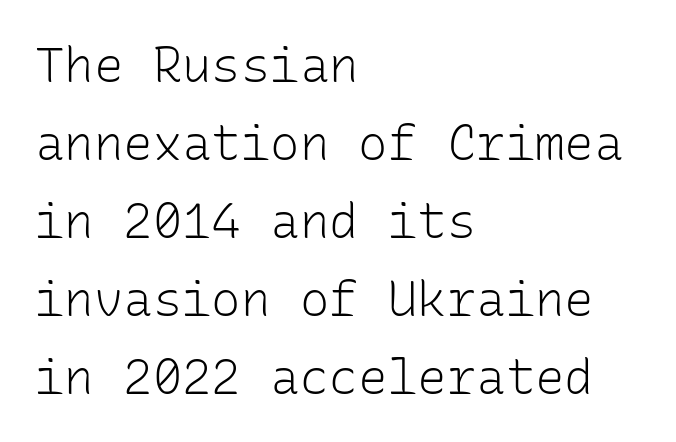
The image shows 49 px light sans-serif type, upright, monospaced; set left-aligned, normal line spacing (1.59x), normal letter spacing, not underlined; low stroke contrast and a medium x-height.
